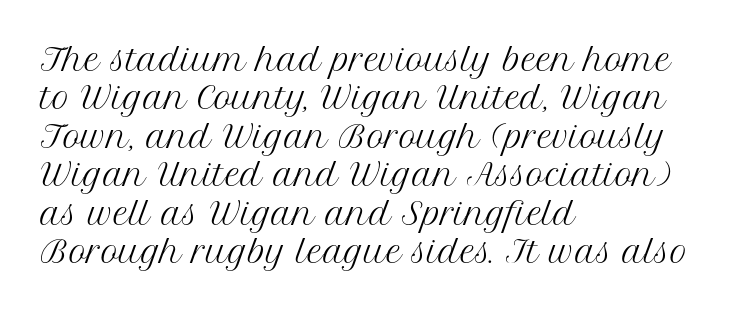
Leftover space on each line is placed entirely after the last word. Honestly, there is no underline to notice here at all. If you measured baseline to baseline, you'd find a middling distance. Nobody touched the tracking dial on this one. A typesetter would call this proportional, since set widths differ per character.
